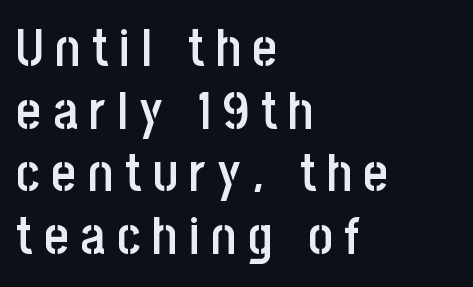
{"serif": "no", "italic": "no", "bold": "semi", "weight": "semibold", "width": "condensed", "stroke_contrast": "low", "x_height": "large", "monospaced": "no", "underline": "no", "align": "left", "line_spacing_ratio": 1.18, "letter_spacing": "wide", "letter_spacing_em": 0.22, "glyph_px": 53}
